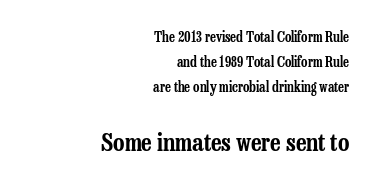
The image shows 25 px text type, upright; set right-aligned, line spacing 1.78x, normal letter spacing, not underlined; the second (bottom) block is 1.79x larger.
